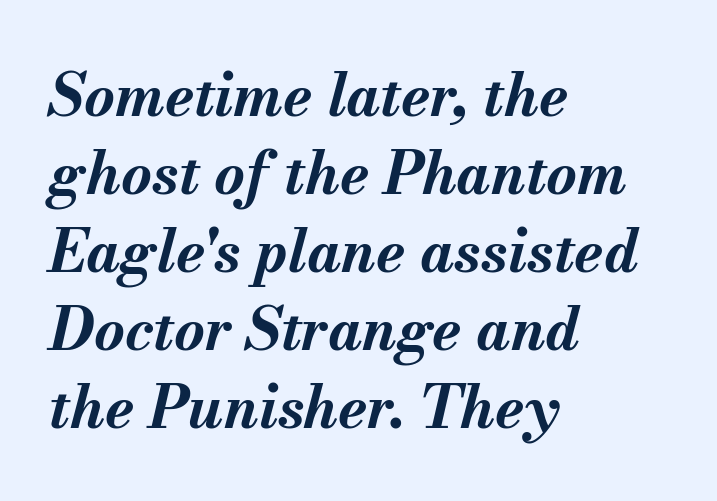
The image shows 59 px bold type, italic (leaning right); set left-aligned, normal line spacing (1.32x), normal letter spacing, not underlined; medium stroke contrast and a small x-height.
